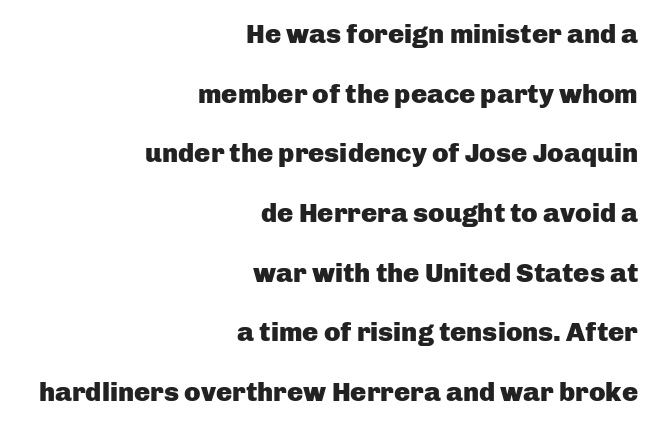
{"italic": "no", "bold": "yes", "underline": "no", "align": "right", "line_spacing": "loose", "line_spacing_ratio": 2.21, "letter_spacing": "normal", "letter_spacing_em": 0.0, "glyph_px": 27}
